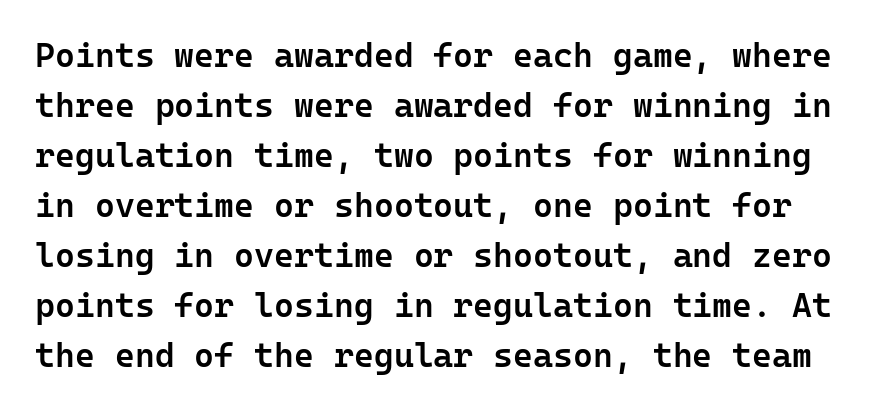
Q: Is the text bold? A: Semi-bold.
Q: Is the text italic (slanted)? A: No, it is upright.
Q: Is the typeface a serif or a sans-serif typeface? A: Sans-serif.
Q: Is the text underlined? A: No.
Q: Is the spacing between letters normal or unusually wide? A: Normal.
Q: Is the spacing between lines tight, normal or loose? A: Normal.
Q: Width (condensed, normal, or wide)? A: Normal.
Q: Stroke contrast? A: Low.
Q: x-height? A: Medium.
Q: Monospaced? A: Yes.
